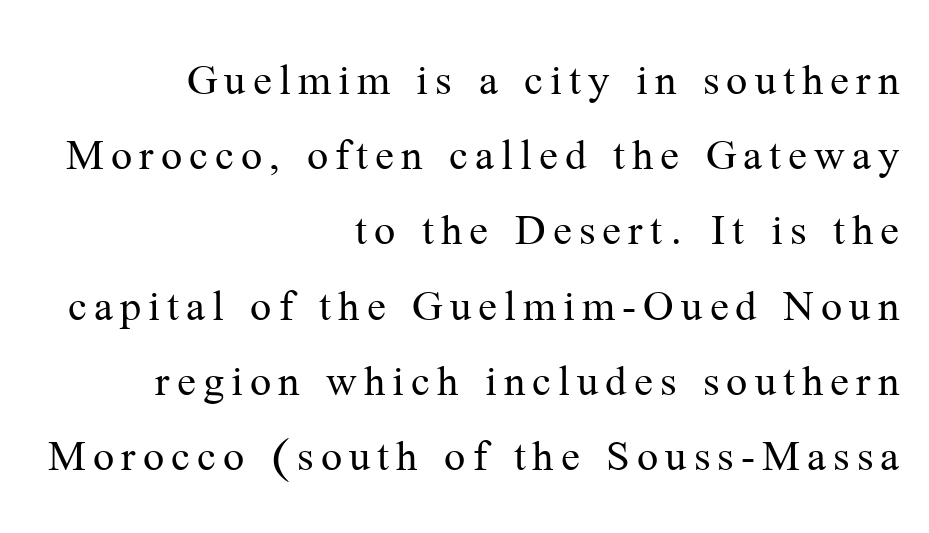
Q: Is the text bold? A: No.
Q: Is the text italic (slanted)? A: No, it is upright.
Q: Is the typeface a serif or a sans-serif typeface? A: Serif.
Q: Is the text underlined? A: No.
Q: How is the paragraph aligned? A: Right-aligned.
Q: Is the spacing between lines tight, normal or loose? A: Normal.
Q: Width (condensed, normal, or wide)? A: Normal.
Q: Stroke contrast? A: Medium.
Q: x-height? A: Medium.
Q: Monospaced? A: No.
